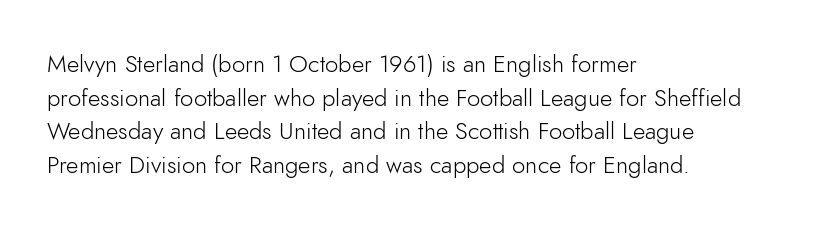
{"italic": "no", "bold": "no", "underline": "no", "align": "left", "line_spacing": "normal", "line_spacing_ratio": 1.4, "letter_spacing": "normal", "letter_spacing_em": 0.0, "glyph_px": 24}
